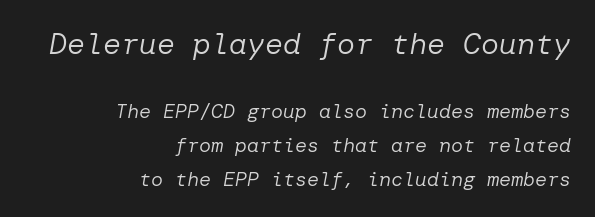
{"italic": "yes", "lean": "right", "slant_degrees": 10, "bold": "no", "weight": "regular", "width": "normal", "stroke_contrast": "low", "x_height": "medium", "underline": "no", "align": "right", "line_spacing": "normal", "line_spacing_ratio": 1.68, "letter_spacing": "normal", "letter_spacing_em": 0.0, "larger_block": "first", "size_ratio": 1.5, "glyph_px": 30}
